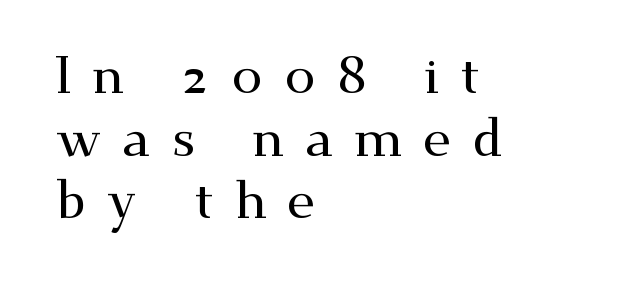
The image shows 53 px wide serif type, upright; set left-aligned, line spacing 1.18x, unusually wide letter spacing (+0.39 em), not underlined; medium stroke contrast and a small x-height.
